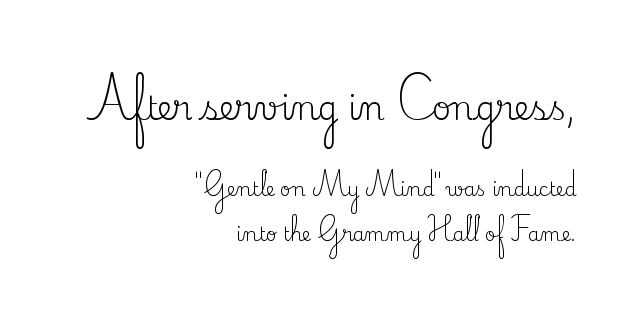
Q: Is the text bold? A: No.
Q: Is the text italic (slanted)? A: No, it is upright.
Q: Is the typeface a serif or a sans-serif typeface? A: Serif.
Q: Is the text underlined? A: No.
Q: How is the paragraph aligned? A: Right-aligned.
Q: Is the spacing between letters normal or unusually wide? A: Normal.
Q: Is the spacing between lines tight, normal or loose? A: Loose.
Q: Which block of text is set in a larger size, the first (top) or the second (bottom)? A: The first (top) one.
Q: Width (condensed, normal, or wide)? A: Normal.
Q: Stroke contrast? A: Medium.
Q: x-height? A: Small.
Q: Monospaced? A: No.
